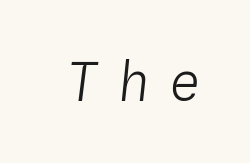
The image shows 53 px light type, italic (leaning right), monospaced; set unusually wide letter spacing (+0.36 em), not underlined; low stroke contrast and a medium x-height.
